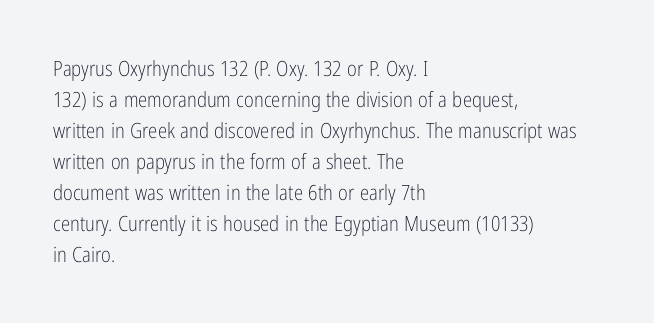
No chunkiness to these letters — they're not bold. The area under the type is left untouched. This rendering uses left alignment, leaving the right contour irregular. The font's upright variant was chosen for this text. Compared with typical body copy, the letter spacing here is the same.
